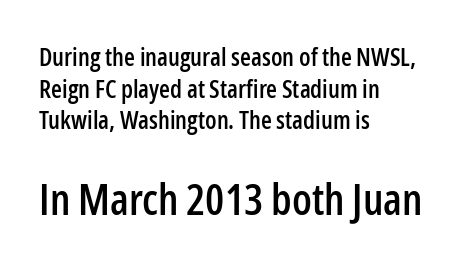
{"serif": "no", "italic": "no", "width": "condensed", "stroke_contrast": "low", "x_height": "medium", "monospaced": "no", "underline": "no", "align": "left", "line_spacing": "normal", "line_spacing_ratio": 1.27, "letter_spacing": "normal", "letter_spacing_em": 0.0, "larger_block": "second", "size_ratio": 1.72, "glyph_px": 43}
